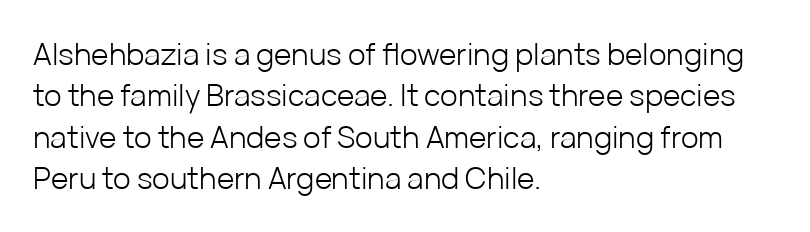
Q: Is the text bold? A: No.
Q: Is the text italic (slanted)? A: No, it is upright.
Q: Is the typeface a serif or a sans-serif typeface? A: Sans-serif.
Q: Is the text underlined? A: No.
Q: How is the paragraph aligned? A: Left-aligned.
Q: Is the spacing between letters normal or unusually wide? A: Normal.
Q: Is the spacing between lines tight, normal or loose? A: Normal.
Q: Width (condensed, normal, or wide)? A: Normal.
Q: Stroke contrast? A: Low.
Q: x-height? A: Medium.
Q: Monospaced? A: No.
